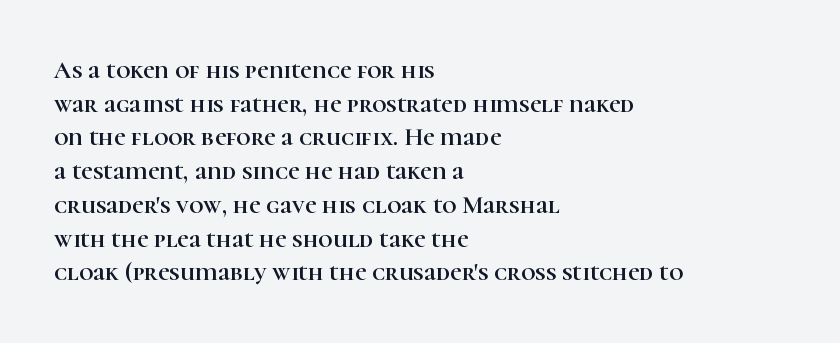
Q: Is the text italic (slanted)? A: No, it is upright.
Q: Is the text underlined? A: No.
Q: How is the paragraph aligned? A: Left-aligned.
Q: Is the spacing between letters normal or unusually wide? A: Normal.
Q: Is the spacing between lines tight, normal or loose? A: Normal.
